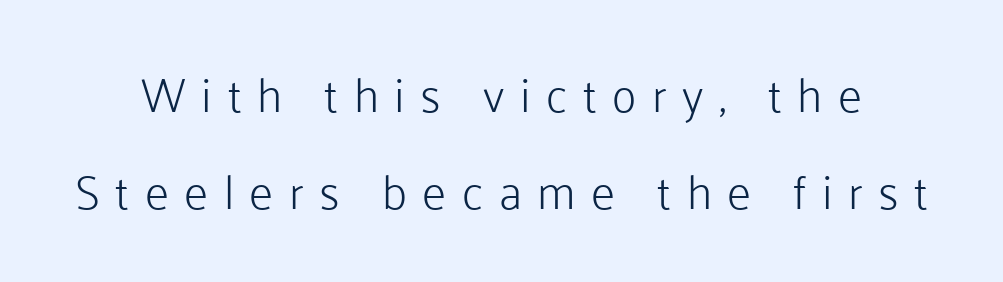
{"serif": "no", "italic": "no", "bold": "no", "weight": "light", "width": "normal", "stroke_contrast": "low", "x_height": "medium", "monospaced": "no", "underline": "no", "line_spacing": "loose", "line_spacing_ratio": 2.06, "letter_spacing": "wide", "letter_spacing_em": 0.33, "glyph_px": 47}
